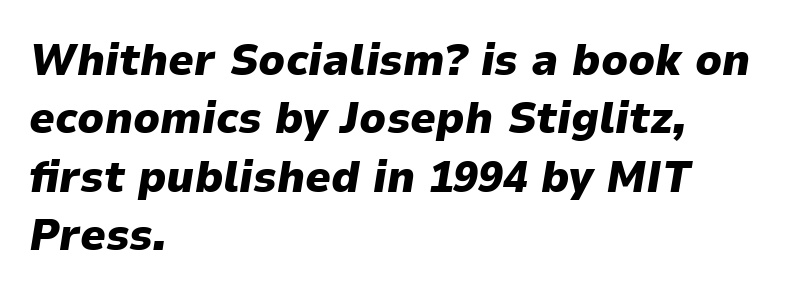
Is there much room between lines? A standard amount, neither cramped nor airy. The specimen reads as italic at a glance. In terms of letterspacing, this is plain default setting. Letters rest on an invisible, unmarked baseline. Character widths vary here, with narrow letters taking less room than wide ones. The lines in this sample share a left origin and differ only in where they stop.
